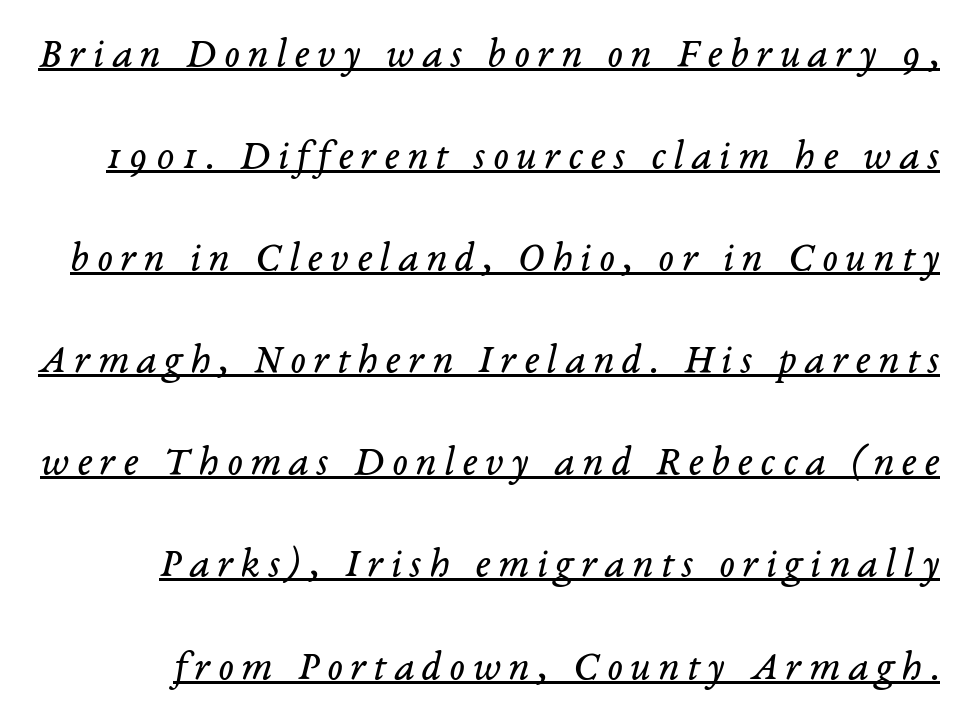
The image shows 41 px regular-weight serif type, italic (leaning right); set loose line spacing (2.49x), underlined; low stroke contrast and a medium x-height.
